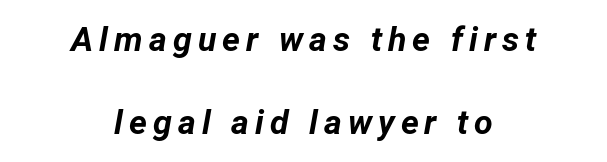
Q: Is the text bold? A: Yes.
Q: Is the text italic (slanted)? A: Yes, it leans right by about 12 degrees.
Q: Is the text underlined? A: No.
Q: How is the paragraph aligned? A: Centered.
Q: Is the spacing between lines tight, normal or loose? A: Loose.
Q: Width (condensed, normal, or wide)? A: Normal.
Q: Stroke contrast? A: Low.
Q: x-height? A: Medium.
Q: Monospaced? A: No.
